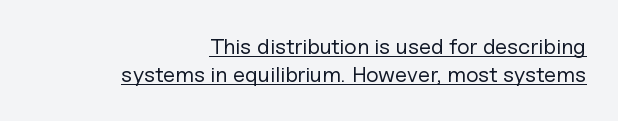
The image shows 22 px text type, upright; set right-aligned, normal line spacing (1.29x), normal letter spacing, underlined.
